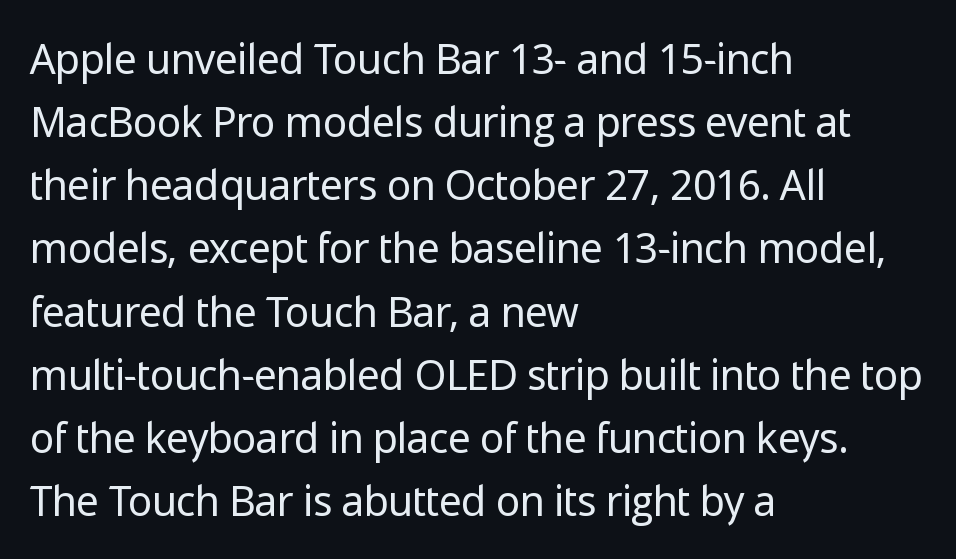
Q: Is the text bold? A: No.
Q: Is the text italic (slanted)? A: No, it is upright.
Q: Is the typeface a serif or a sans-serif typeface? A: Sans-serif.
Q: Is the text underlined? A: No.
Q: How is the paragraph aligned? A: Left-aligned.
Q: Is the spacing between letters normal or unusually wide? A: Normal.
Q: Is the spacing between lines tight, normal or loose? A: Normal.
Q: Width (condensed, normal, or wide)? A: Normal.
Q: Stroke contrast? A: Low.
Q: x-height? A: Medium.
Q: Monospaced? A: No.
